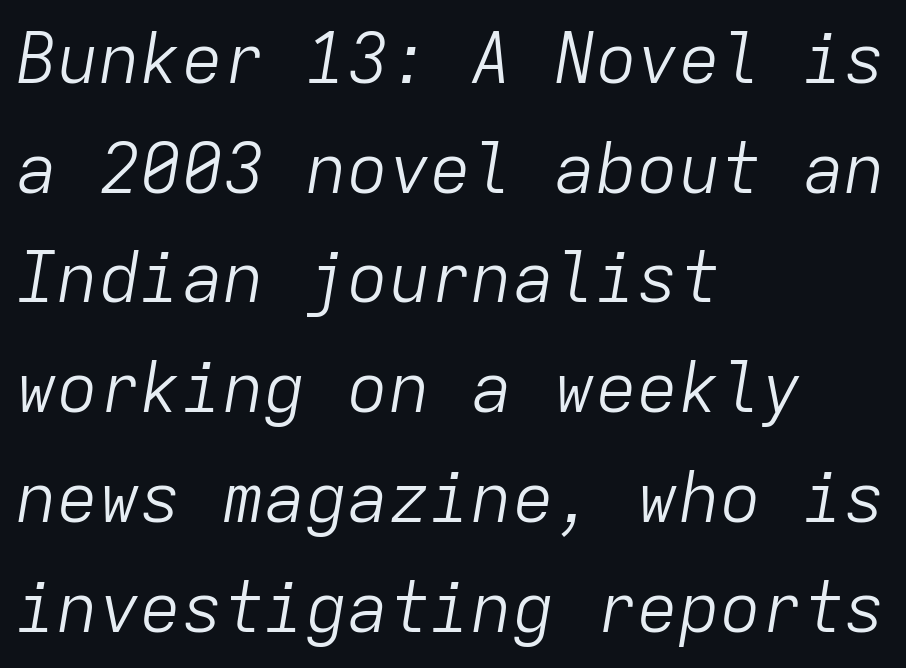
You could count columns in this text — the font is strictly monospaced. The type is set solid horizontally, with unmodified tracking. Visually the block forms a straight wall on the left and a jagged coastline on the right. An italicized treatment has been applied to the whole sample. The foot of each line stays bare and open.
